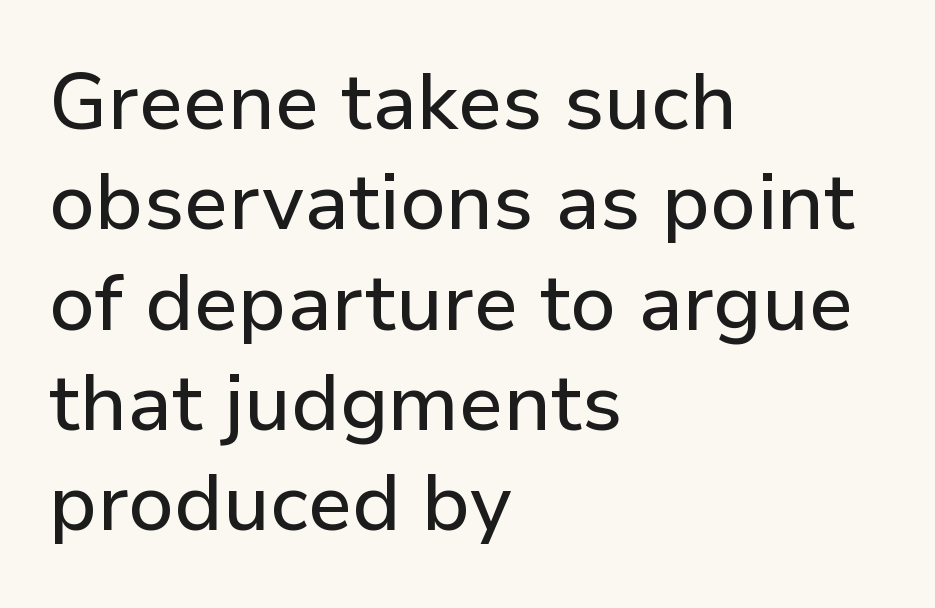
The image shows 79 px sans-serif type, upright; set left-aligned, normal line spacing (1.27x), normal letter spacing, not underlined; low stroke contrast and a medium x-height.
